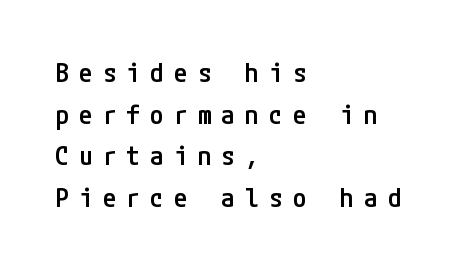
{"italic": "no", "bold": "semi", "underline": "no", "align": "left", "line_spacing": "normal", "line_spacing_ratio": 1.54, "letter_spacing": "wide", "letter_spacing_em": 0.38, "glyph_px": 27}
